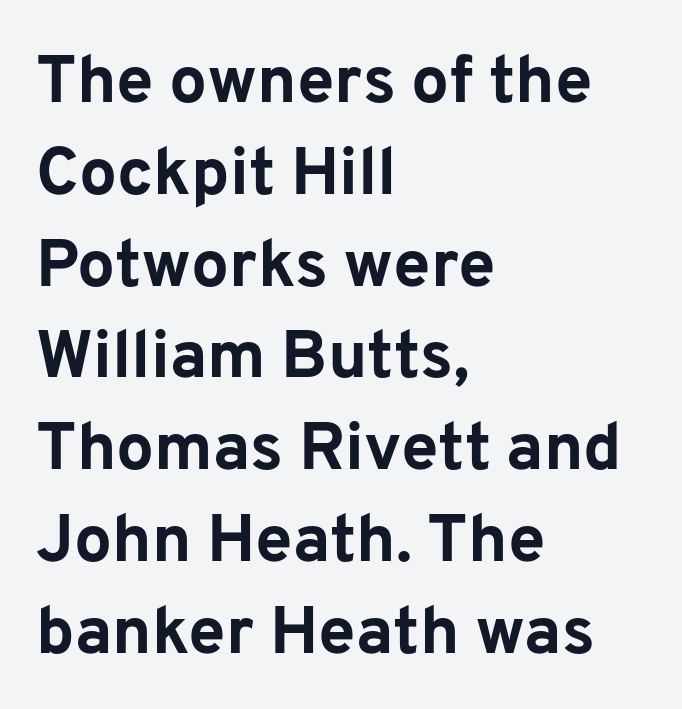
The image shows 67 px bold sans-serif type, upright; set left-aligned, normal line spacing (1.37x), normal letter spacing, not underlined; low stroke contrast and a medium x-height.
